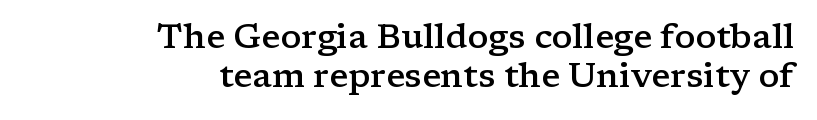
{"serif": "yes", "italic": "no", "bold": "semi", "weight": "semibold", "width": "wide", "stroke_contrast": "low", "x_height": "medium", "monospaced": "no", "underline": "no", "align": "right", "line_spacing": "tight", "line_spacing_ratio": 1.14, "letter_spacing": "normal", "letter_spacing_em": 0.0, "glyph_px": 34}
